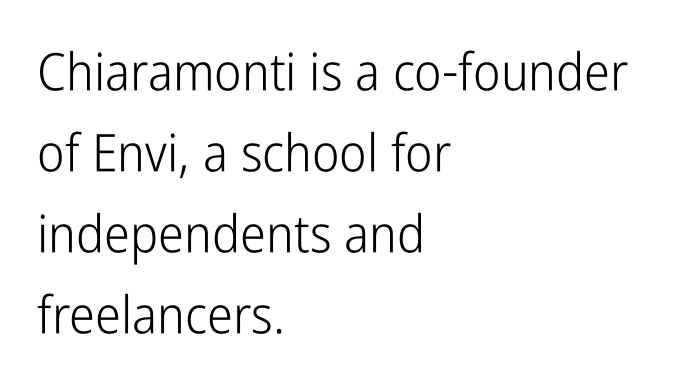
The image shows 52 px light, condensed sans-serif type, upright; set left-aligned, normal line spacing (1.56x), normal letter spacing, not underlined; low stroke contrast and a medium x-height.
